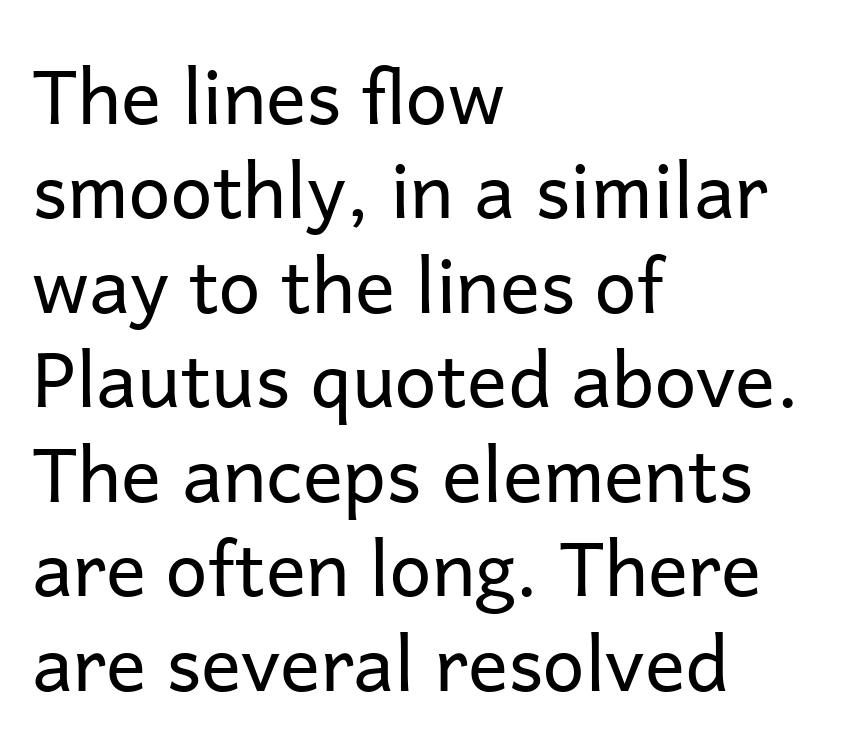
{"serif": "no", "italic": "no", "bold": "no", "weight": "regular", "width": "normal", "stroke_contrast": "low", "x_height": "medium", "monospaced": "no", "underline": "no", "align": "left", "line_spacing": "normal", "line_spacing_ratio": 1.26, "letter_spacing": "normal", "letter_spacing_em": 0.0, "glyph_px": 75}
